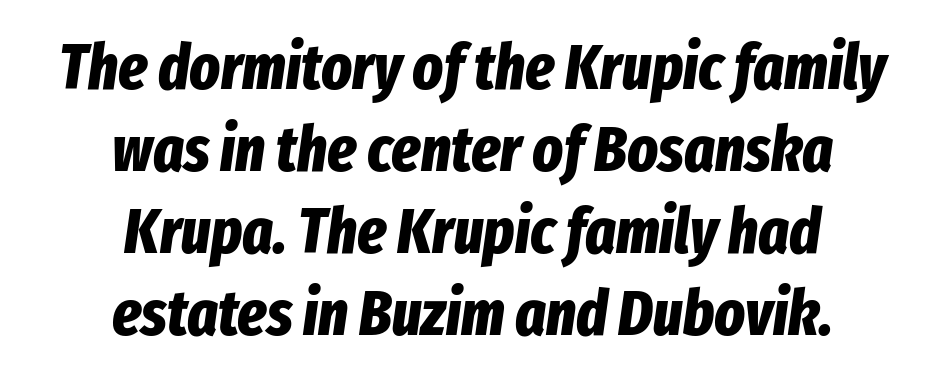
The image shows 64 px bold, condensed type, italic (leaning right); set centered, normal line spacing (1.28x), normal letter spacing, not underlined; low stroke contrast and a medium x-height.
